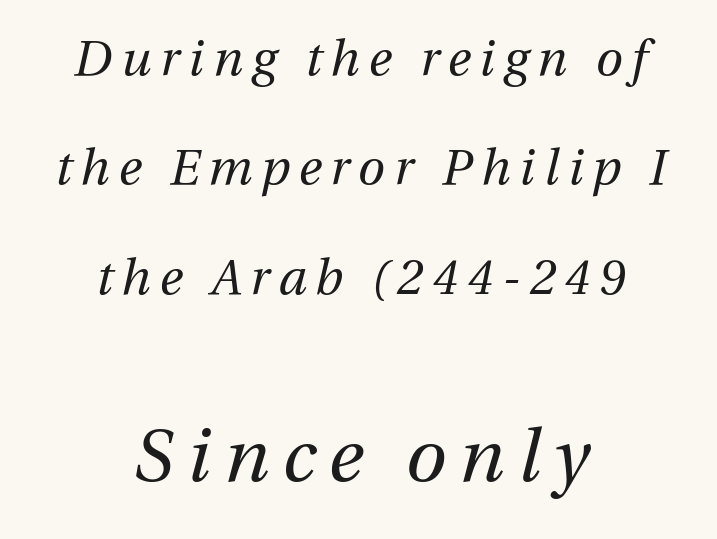
The image shows 74 px regular-weight type, italic (leaning right); set centered, loose line spacing (2.23x), not underlined; the second (bottom) block is 1.51x larger; medium stroke contrast and a medium x-height.
